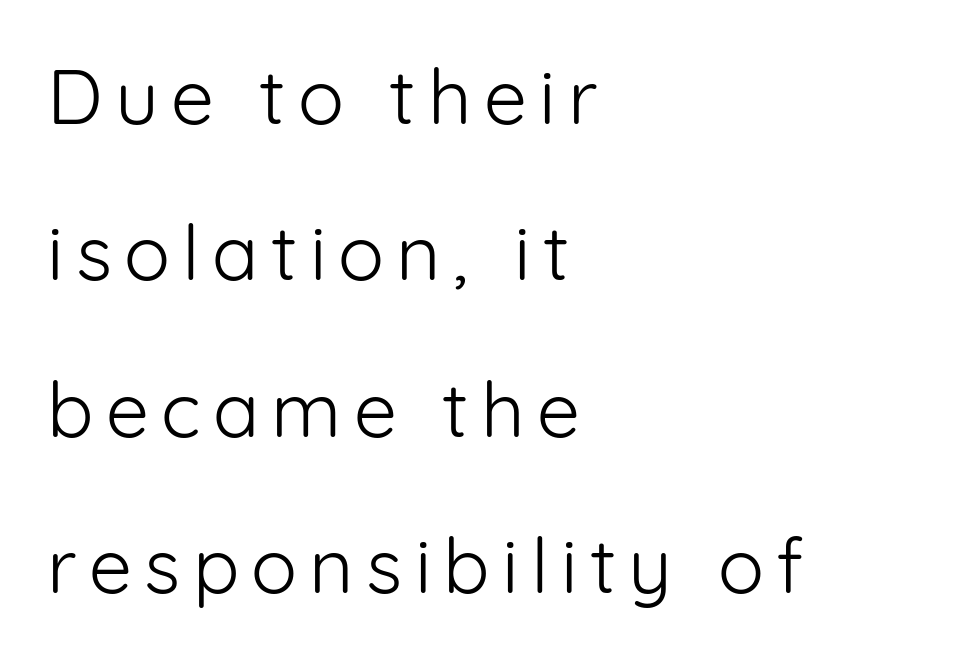
The image shows 77 px light sans-serif type, upright; set left-aligned, loose line spacing (2.03x), not underlined; low stroke contrast and a medium x-height.
